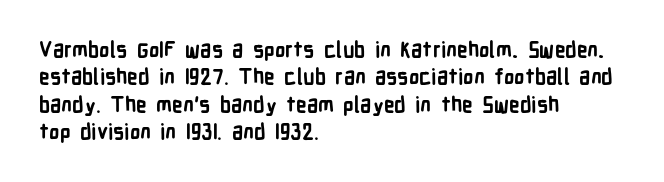
Q: Is the text bold? A: Yes.
Q: Is the text italic (slanted)? A: No, it is upright.
Q: Is the text underlined? A: No.
Q: How is the paragraph aligned? A: Left-aligned.
Q: Is the spacing between letters normal or unusually wide? A: Normal.
Q: Is the spacing between lines tight, normal or loose? A: Normal.
